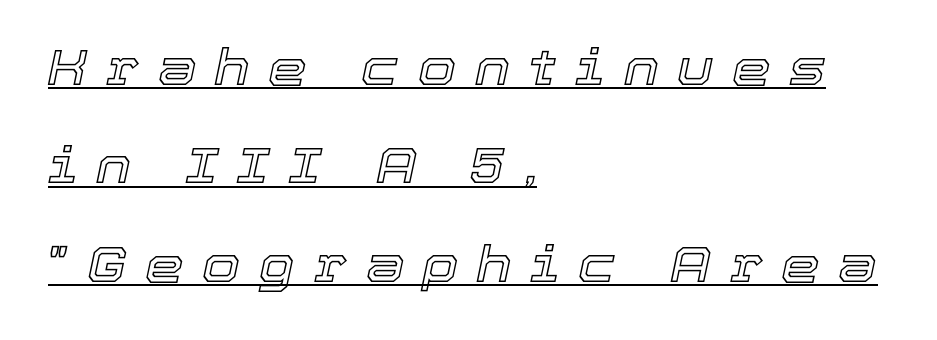
Q: Is the text italic (slanted)? A: Yes, it leans right by about 12 degrees.
Q: Is the text underlined? A: Yes.
Q: How is the paragraph aligned? A: Left-aligned.
Q: Is the spacing between letters normal or unusually wide? A: Unusually wide.
Q: Is the spacing between lines tight, normal or loose? A: Loose.
Q: Width (condensed, normal, or wide)? A: Normal.
Q: x-height? A: Medium.
Q: Monospaced? A: No.
